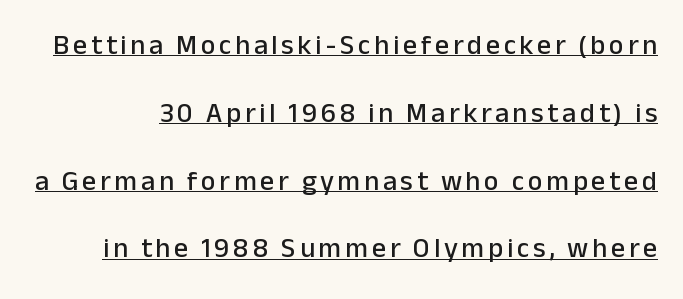
The image shows 28 px sans-serif type, upright; set loose line spacing (2.42x), underlined; low stroke contrast and a medium x-height.
